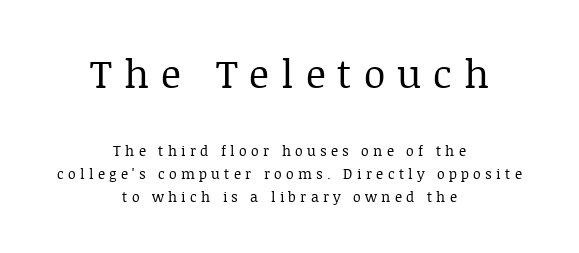
Loose tracking; the words dissolve into strings of separated letters. The strokes carry an ordinary text weight at most. Notice how the passage keeps no hard edge, just a central spine. The leading is moderate, giving the passage an even texture. Italic? Not at all — the glyphs are vertical.
